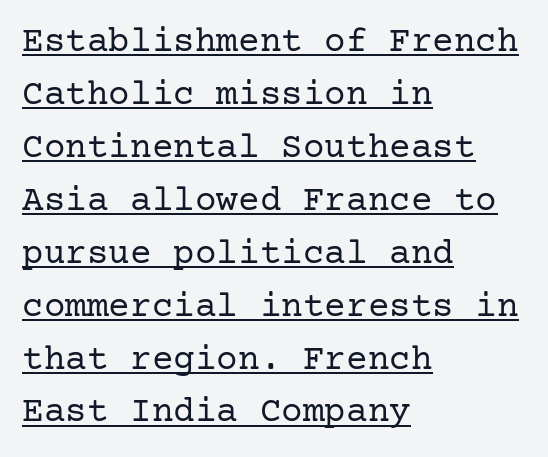
The image shows 36 px regular-weight serif type, upright; set left-aligned, normal line spacing (1.47x), normal letter spacing, underlined; low stroke contrast and a medium x-height.
